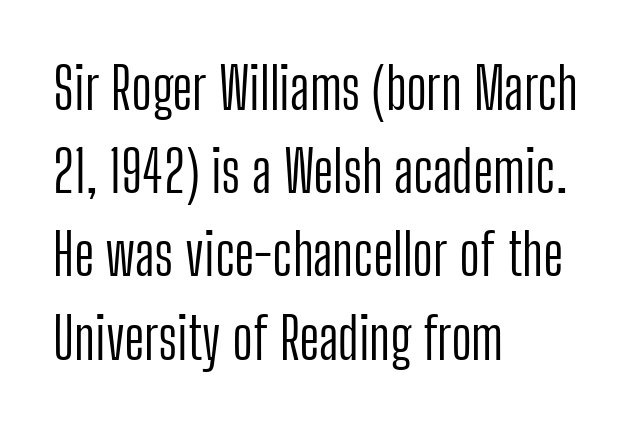
Q: Is the text bold? A: No.
Q: Is the text italic (slanted)? A: No, it is upright.
Q: Is the typeface a serif or a sans-serif typeface? A: Sans-serif.
Q: Is the text underlined? A: No.
Q: How is the paragraph aligned? A: Left-aligned.
Q: Is the spacing between letters normal or unusually wide? A: Normal.
Q: Is the spacing between lines tight, normal or loose? A: Normal.
Q: Width (condensed, normal, or wide)? A: Condensed.
Q: Stroke contrast? A: Low.
Q: x-height? A: Medium.
Q: Monospaced? A: No.
